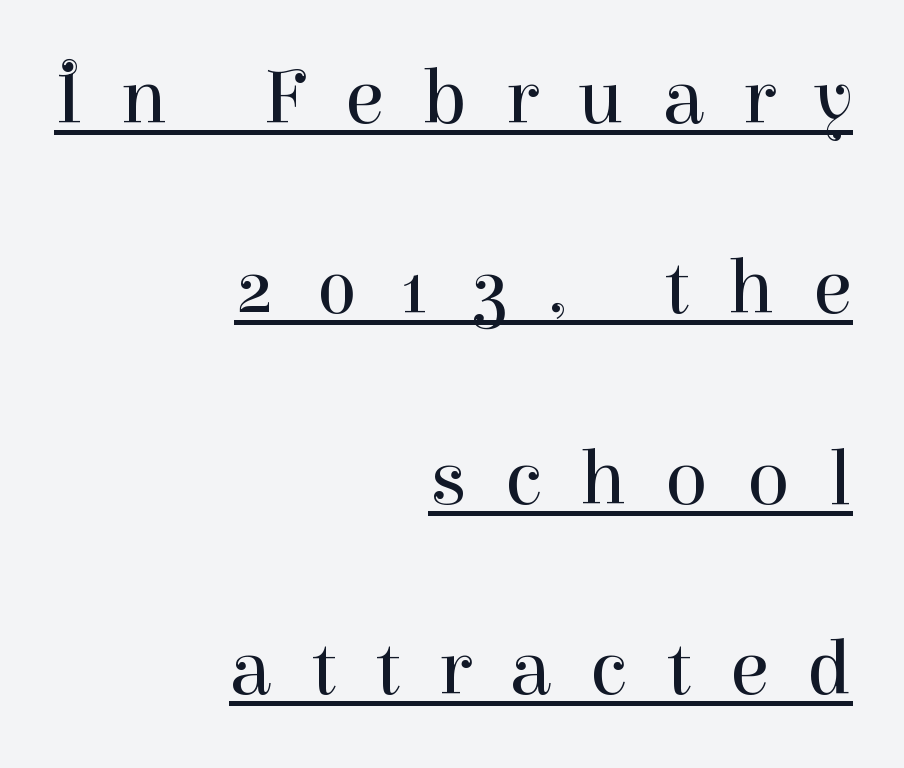
Q: Is the text bold? A: No.
Q: Is the text italic (slanted)? A: No, it is upright.
Q: Is the typeface a serif or a sans-serif typeface? A: Serif.
Q: Is the text underlined? A: Yes.
Q: How is the paragraph aligned? A: Right-aligned.
Q: Is the spacing between letters normal or unusually wide? A: Unusually wide.
Q: Is the spacing between lines tight, normal or loose? A: Loose.
Q: Width (condensed, normal, or wide)? A: Normal.
Q: Stroke contrast? A: High.
Q: x-height? A: Medium.
Q: Monospaced? A: No.
